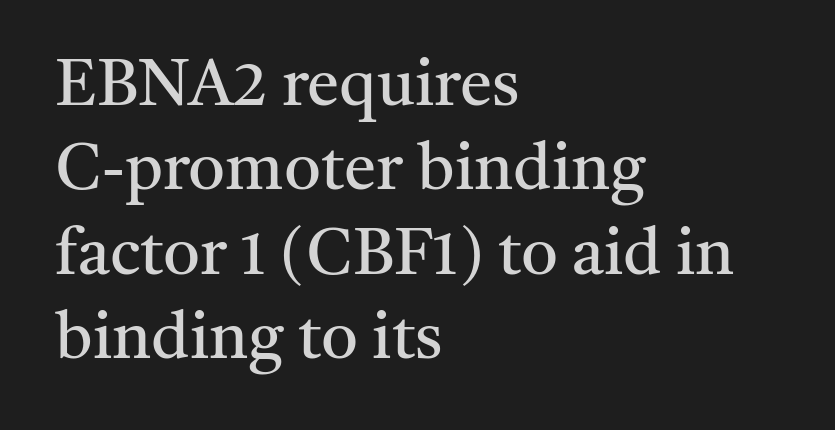
The image shows 65 px regular-weight serif type, upright; set left-aligned, normal line spacing (1.3x), normal letter spacing, not underlined; medium stroke contrast and a medium x-height.
